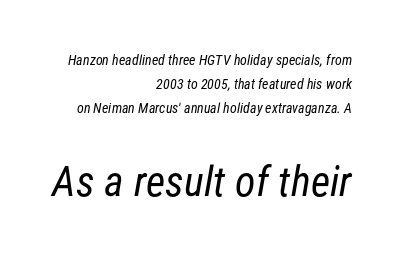
The image shows 42 px regular-weight, condensed sans-serif type; set right-aligned, line spacing 1.71x, normal letter spacing, not underlined; the second (bottom) block is 3.0x larger; low stroke contrast and a medium x-height.
